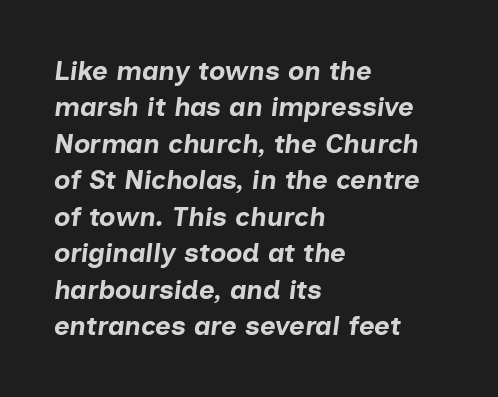
{"italic": "yes", "lean": "right", "slant_degrees": 7, "bold": "yes", "underline": "no", "align": "left", "line_spacing": "normal", "line_spacing_ratio": 1.35, "letter_spacing": "normal", "letter_spacing_em": 0.0, "glyph_px": 27}
